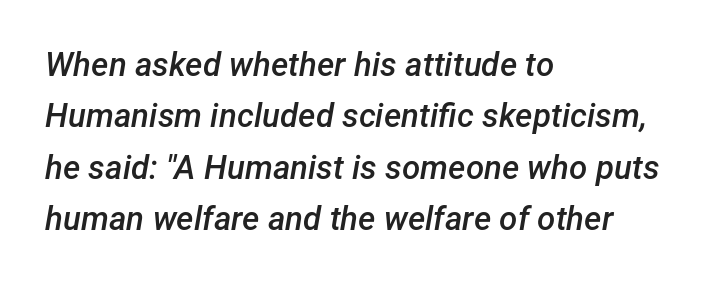
{"italic": "yes", "lean": "right", "slant_degrees": 12, "bold": "semi", "weight": "semibold", "width": "normal", "stroke_contrast": "low", "x_height": "medium", "monospaced": "no", "underline": "no", "align": "left", "line_spacing": "normal", "line_spacing_ratio": 1.56, "letter_spacing": "normal", "letter_spacing_em": 0.0, "glyph_px": 33}
